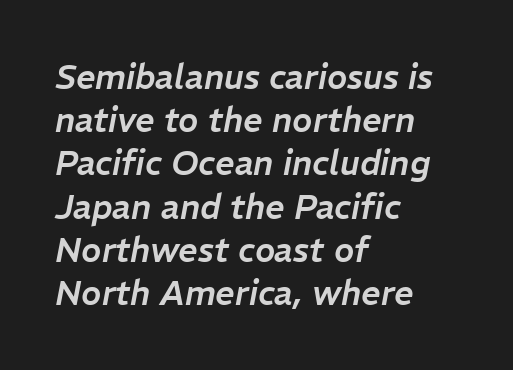
Letter spacing: default. Where is the straight margin? On the left. The area under the type is left untouched. A normal amount of white space separates one row of letters from the next. Think of a printed novel: that variable character pitch is what you see here. The passage shown leans; its letterforms are oblique.
